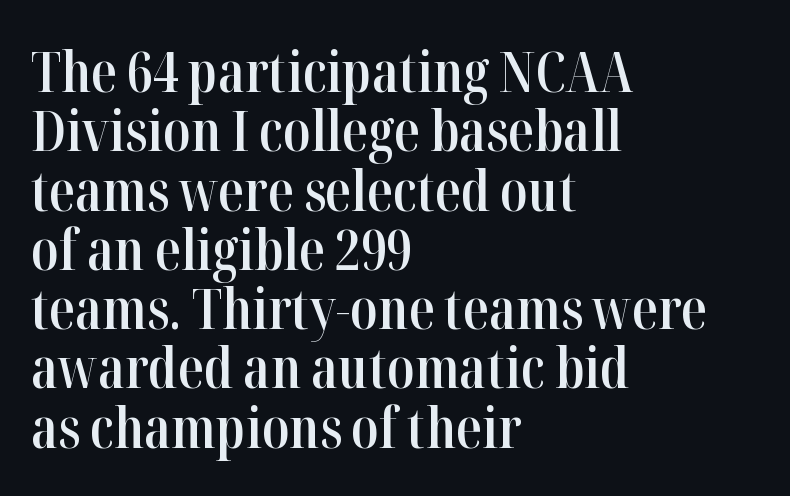
{"serif": "yes", "italic": "no", "bold": "semi", "weight": "semibold", "width": "condensed", "stroke_contrast": "high", "x_height": "medium", "monospaced": "no", "underline": "no", "align": "left", "line_spacing": "tight", "line_spacing_ratio": 1.04, "letter_spacing": "normal", "letter_spacing_em": 0.0, "glyph_px": 57}
